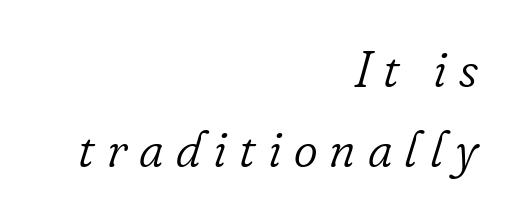
The image shows 51 px light serif type, italic (leaning right); set right-aligned, normal line spacing (1.57x), unusually wide letter spacing (+0.24 em), not underlined; low stroke contrast and a small x-height.
